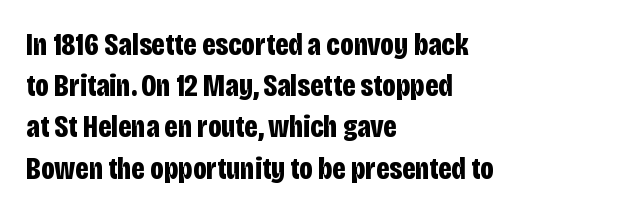
Q: Is the text bold? A: Yes.
Q: Is the text italic (slanted)? A: No, it is upright.
Q: Is the typeface a serif or a sans-serif typeface? A: Sans-serif.
Q: Is the text underlined? A: No.
Q: How is the paragraph aligned? A: Left-aligned.
Q: Is the spacing between letters normal or unusually wide? A: Normal.
Q: Is the spacing between lines tight, normal or loose? A: Normal.
Q: Width (condensed, normal, or wide)? A: Condensed.
Q: Stroke contrast? A: Low.
Q: x-height? A: Large.
Q: Monospaced? A: No.
